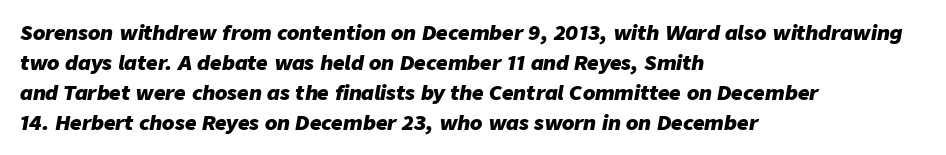
The image shows 20 px bold type, italic (leaning right); set left-aligned, normal line spacing (1.5x), normal letter spacing, not underlined.
